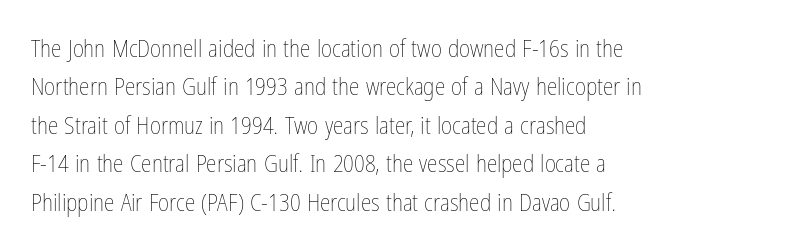
{"italic": "no", "bold": "no", "underline": "no", "align": "left", "line_spacing": "normal", "line_spacing_ratio": 1.6, "letter_spacing": "normal", "letter_spacing_em": 0.0, "glyph_px": 24}
